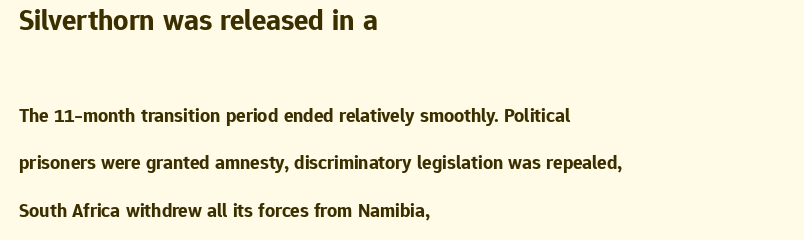
Q: Is the text bold? A: Yes.
Q: Is the text italic (slanted)? A: No, it is upright.
Q: Is the typeface a serif or a sans-serif typeface? A: Sans-serif.
Q: Is the text underlined? A: No.
Q: How is the paragraph aligned? A: Left-aligned.
Q: Is the spacing between letters normal or unusually wide? A: Normal.
Q: Is the spacing between lines tight, normal or loose? A: Loose.
Q: Which block of text is set in a larger size, the first (top) or the second (bottom)? A: The first (top) one.
Q: Width (condensed, normal, or wide)? A: Normal.
Q: Stroke contrast? A: Low.
Q: x-height? A: Medium.
Q: Monospaced? A: No.
